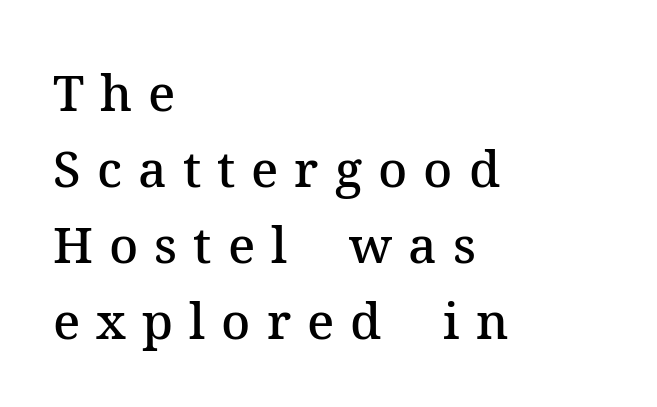
{"serif": "yes", "italic": "no", "bold": "semi", "weight": "semibold", "width": "normal", "stroke_contrast": "medium", "x_height": "medium", "monospaced": "no", "underline": "no", "align": "left", "line_spacing": "normal", "line_spacing_ratio": 1.52, "letter_spacing": "wide", "letter_spacing_em": 0.32, "glyph_px": 50}
